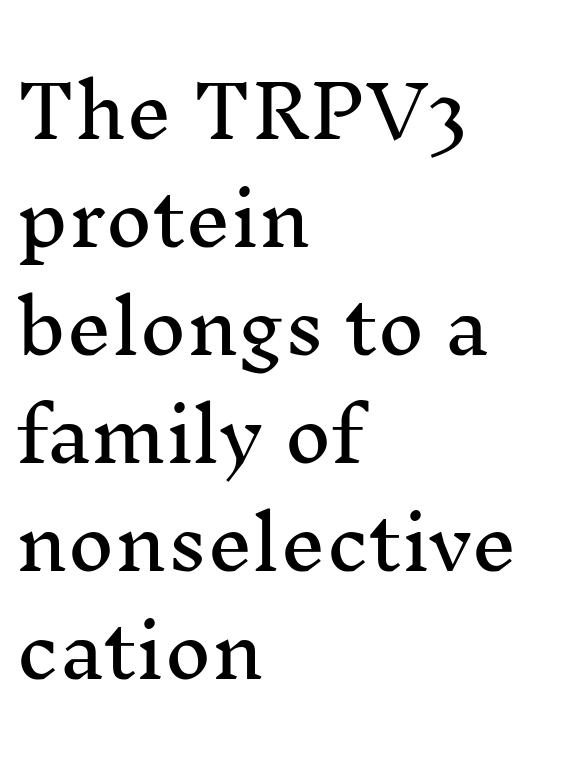
Q: Is the text italic (slanted)? A: No, it is upright.
Q: Is the typeface a serif or a sans-serif typeface? A: Serif.
Q: Is the text underlined? A: No.
Q: How is the paragraph aligned? A: Left-aligned.
Q: Is the spacing between letters normal or unusually wide? A: Normal.
Q: Is the spacing between lines tight, normal or loose? A: Normal.
Q: Width (condensed, normal, or wide)? A: Normal.
Q: Stroke contrast? A: Medium.
Q: x-height? A: Medium.
Q: Monospaced? A: No.
